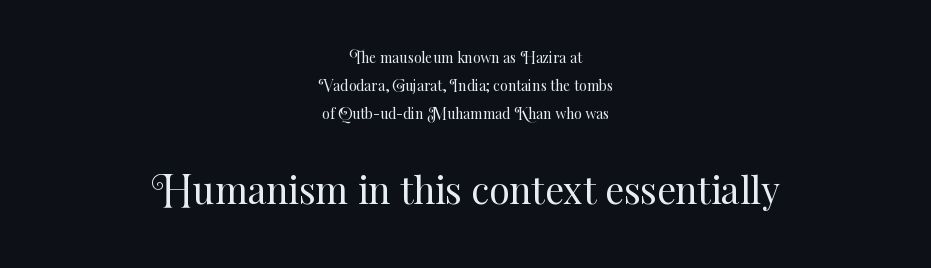
Anything drawn beneath the words? Only blank space. A student would call this center alignment; a typographer would say set centered. Bold? No — there's no thickening of the strokes. Do the letters lean? They stand straight.
